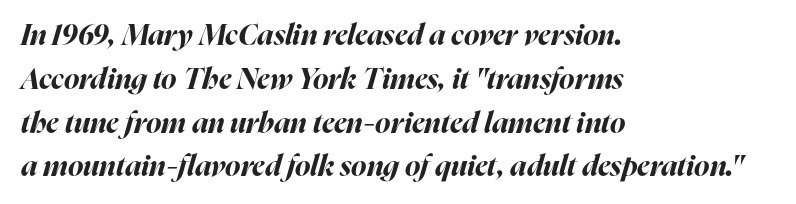
The glyphs are unaccompanied by any horizontal stroke below them. Slant detected: the letters are inclined. Nothing unusual about the tracking: characters are spaced as the font intends. In CSS terms this would be text-align: left. Caption: bold face, heavy strokes. Baseline-to-baseline distance is the conventional proportion of letter height.
